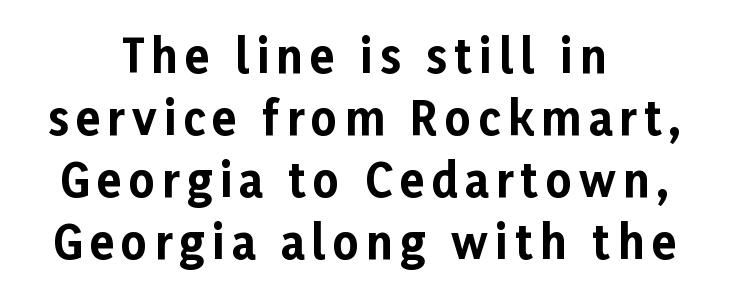
This sample uses a sans-serif face. These lines were composed using upright roman letters. Quick note: underline off. Bold? Absolutely — the strokes are thick and heavy. Quick note: interline space is typical. The lines in this sample share a center point and differ in where they start and stop.
